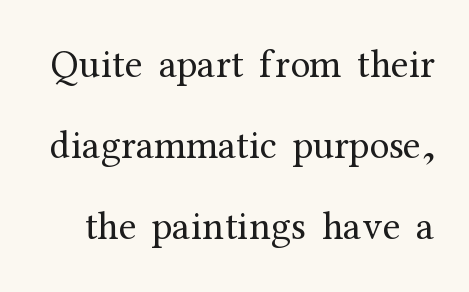
Q: Is the text bold? A: No.
Q: Is the text italic (slanted)? A: No, it is upright.
Q: Is the typeface a serif or a sans-serif typeface? A: Serif.
Q: Is the text underlined? A: No.
Q: Is the spacing between letters normal or unusually wide? A: Normal.
Q: Is the spacing between lines tight, normal or loose? A: Loose.
Q: Width (condensed, normal, or wide)? A: Normal.
Q: Stroke contrast? A: Medium.
Q: x-height? A: Medium.
Q: Monospaced? A: No.
